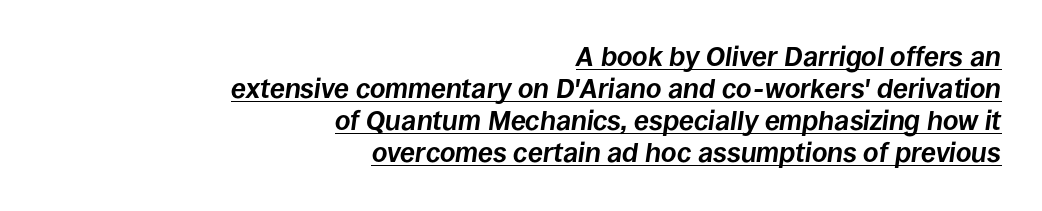
Q: Is the text bold? A: Yes.
Q: Is the text italic (slanted)? A: Yes, it leans right by about 8 degrees.
Q: Is the text underlined? A: Yes.
Q: How is the paragraph aligned? A: Right-aligned.
Q: Is the spacing between letters normal or unusually wide? A: Normal.
